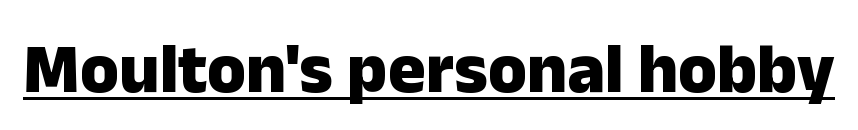
The image shows 70 px heavy sans-serif type, upright; set normal letter spacing, underlined; low stroke contrast and a medium x-height.
